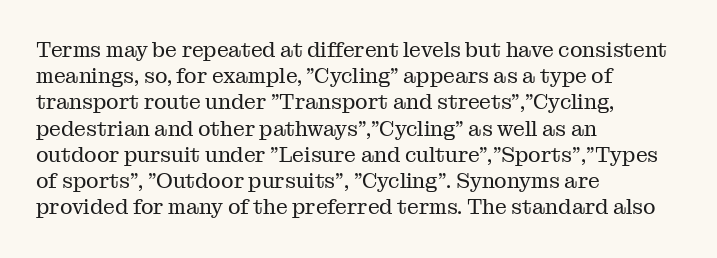
Does extra space separate the letters? No, they use regular spacing. Layout note: lines flush left. The area under the type is left untouched. This reads as an unemphasized weight, regular at the heaviest. This is roman type, the default non-slanted kind. Vertical spacing — default.
